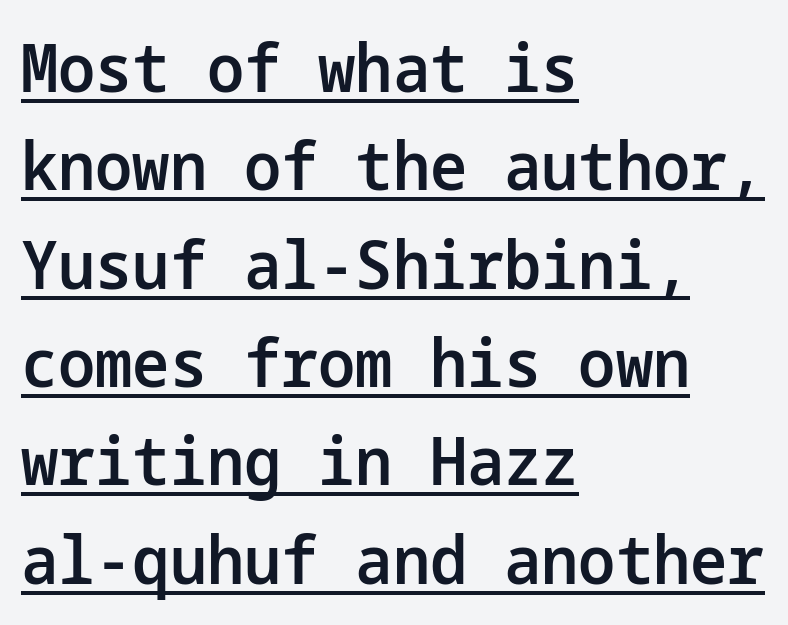
{"serif": "no", "italic": "no", "bold": "semi", "weight": "semibold", "width": "normal", "stroke_contrast": "low", "x_height": "medium", "underline": "yes", "align": "left", "line_spacing": "normal", "line_spacing_ratio": 1.49, "letter_spacing": "normal", "letter_spacing_em": 0.0, "glyph_px": 66}
